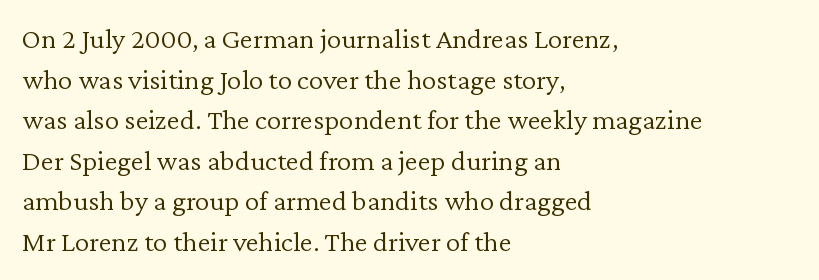
You could call the tracking neutral — neither tight nor loose. The rag falls on the right side of this text block. No word sits above an underline. Leading matches the norm, producing a regular column. Look at the bottom of the vertical strokes: they flare into serifs here. Each stroke keeps to a modest, everyday thickness or less.
